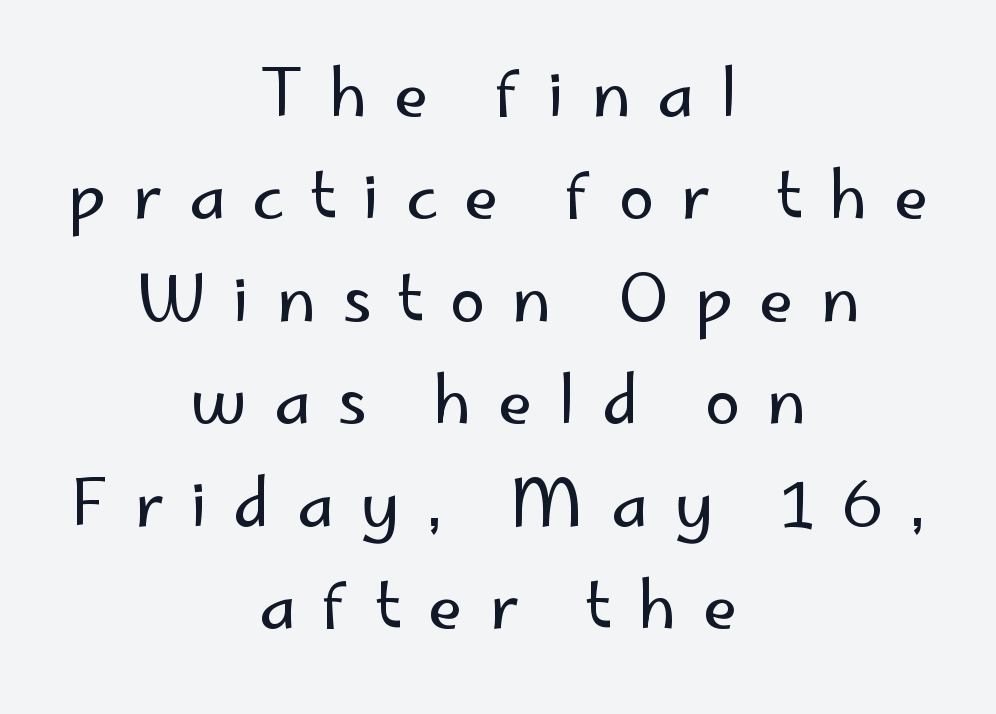
Q: Is the text bold? A: No.
Q: Is the text italic (slanted)? A: No, it is upright.
Q: Is the typeface a serif or a sans-serif typeface? A: Sans-serif.
Q: Is the text underlined? A: No.
Q: How is the paragraph aligned? A: Centered.
Q: Is the spacing between letters normal or unusually wide? A: Unusually wide.
Q: Is the spacing between lines tight, normal or loose? A: Normal.
Q: Width (condensed, normal, or wide)? A: Normal.
Q: Stroke contrast? A: Low.
Q: x-height? A: Small.
Q: Monospaced? A: No.
